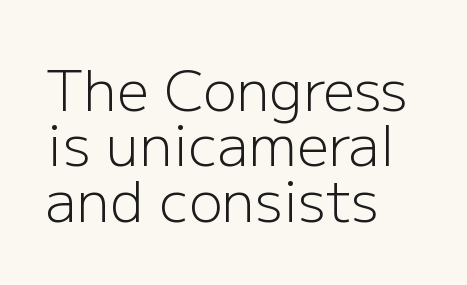
{"serif": "no", "italic": "no", "bold": "no", "weight": "light", "width": "normal", "stroke_contrast": "low", "x_height": "medium", "monospaced": "no", "underline": "no", "align": "left", "line_spacing": "tight", "line_spacing_ratio": 0.99, "letter_spacing": "normal", "letter_spacing_em": 0.0, "glyph_px": 56}
